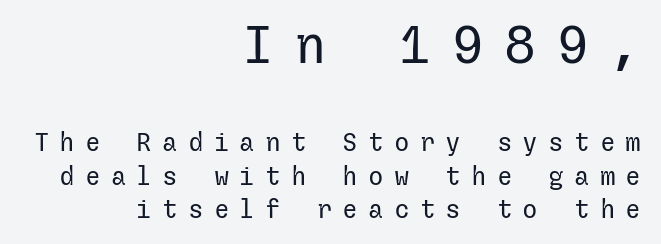
This rendering employs a face without finishing strokes, i.e., a sans-serif. Designer's note — italics off, roman on. Stroke thickness stays within the range of a standard reading face or lighter. Any mark beneath the type? The region is blank. Each new line begins a customary step beneath the previous one.
